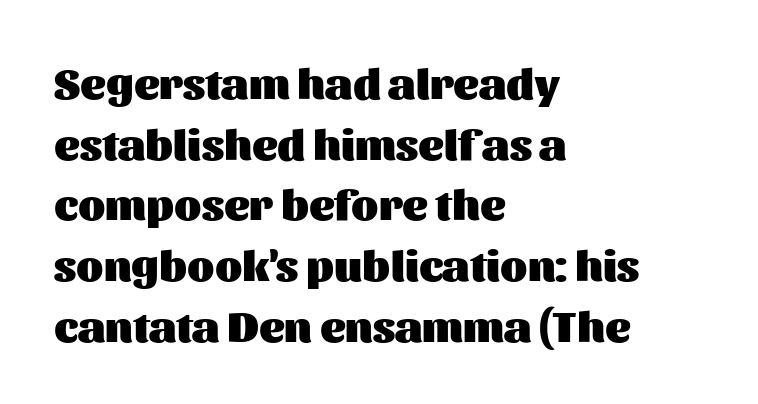
{"serif": "no", "italic": "no", "bold": "yes", "weight": "heavy", "width": "normal", "stroke_contrast": "medium", "x_height": "medium", "monospaced": "no", "underline": "no", "align": "left", "line_spacing": "normal", "line_spacing_ratio": 1.38, "letter_spacing": "normal", "letter_spacing_em": 0.0, "glyph_px": 44}
